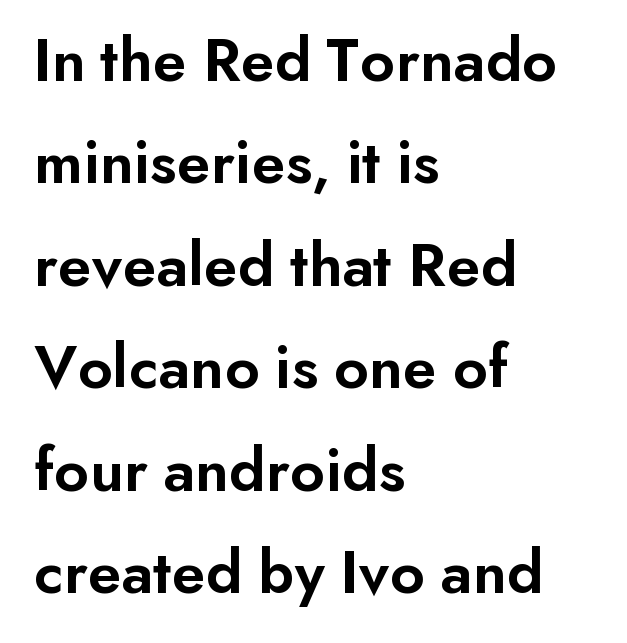
Examine the stroke ends and you'll find no serifs. Just letters on the line, the space beneath them empty. Visually the block forms a straight wall on the left and a jagged coastline on the right. A roman cut, with each character standing at attention. Typographic density is moderately raised because the face is semibold. These lines keep a tight, regular rhythm from letter to letter.
